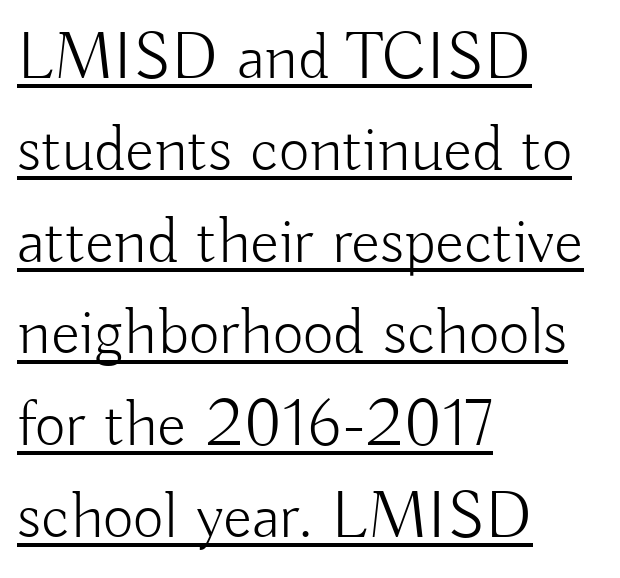
{"serif": "no", "italic": "no", "bold": "no", "weight": "light", "width": "normal", "stroke_contrast": "low", "x_height": "small", "monospaced": "no", "underline": "yes", "align": "left", "line_spacing": "normal", "line_spacing_ratio": 1.37, "letter_spacing": "normal", "letter_spacing_em": 0.0, "glyph_px": 67}
